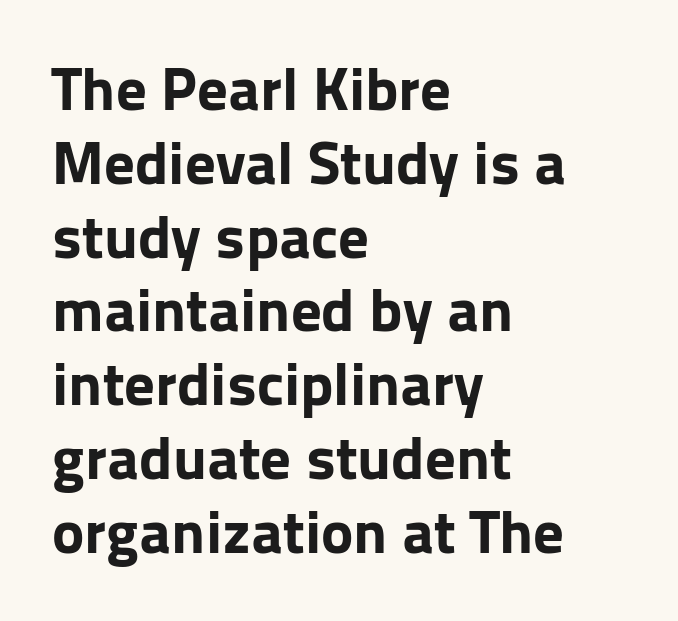
The image shows 61 px bold sans-serif type, upright; set left-aligned, line spacing 1.21x, normal letter spacing, not underlined; low stroke contrast and a medium x-height.
